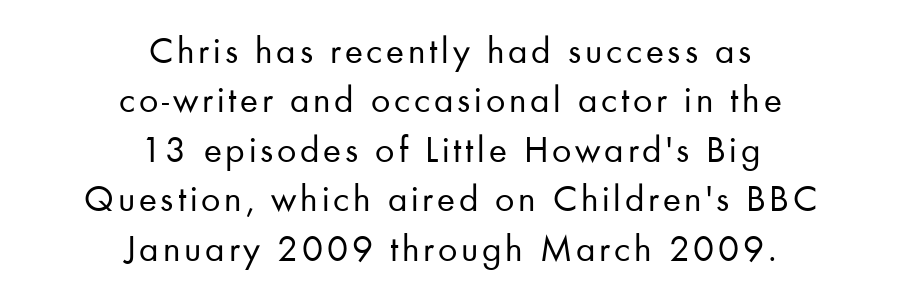
{"serif": "no", "italic": "no", "bold": "no", "weight": "regular", "width": "normal", "stroke_contrast": "low", "x_height": "small", "monospaced": "no", "underline": "no", "align": "center", "line_spacing": "normal", "line_spacing_ratio": 1.3, "glyph_px": 38}
